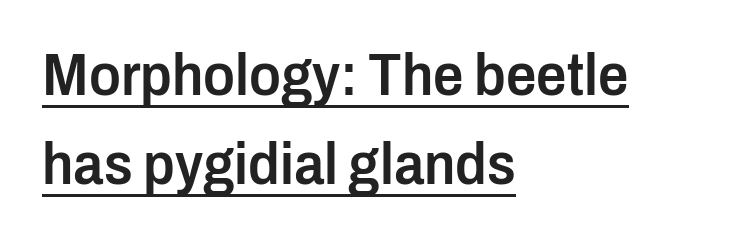
The image shows 60 px semibold, condensed sans-serif type, upright; set left-aligned, normal line spacing (1.49x), normal letter spacing, underlined; low stroke contrast and a medium x-height.
